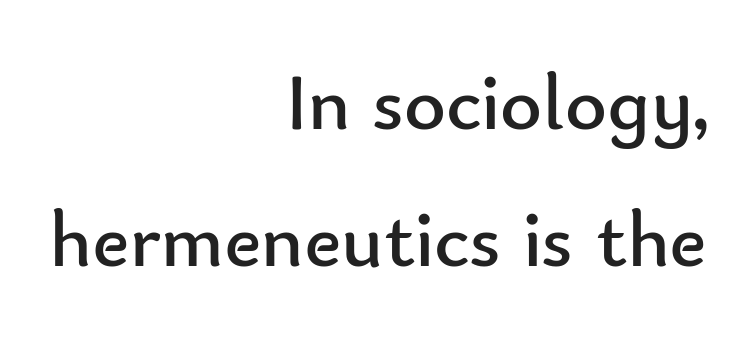
Check the space under the baseline: it is left empty. A student would call this right alignment; a typographer would say flush right, rag left. The face used here is proportionally spaced, like ordinary book or web type. No chunkiness to these letters — they're not bold.
